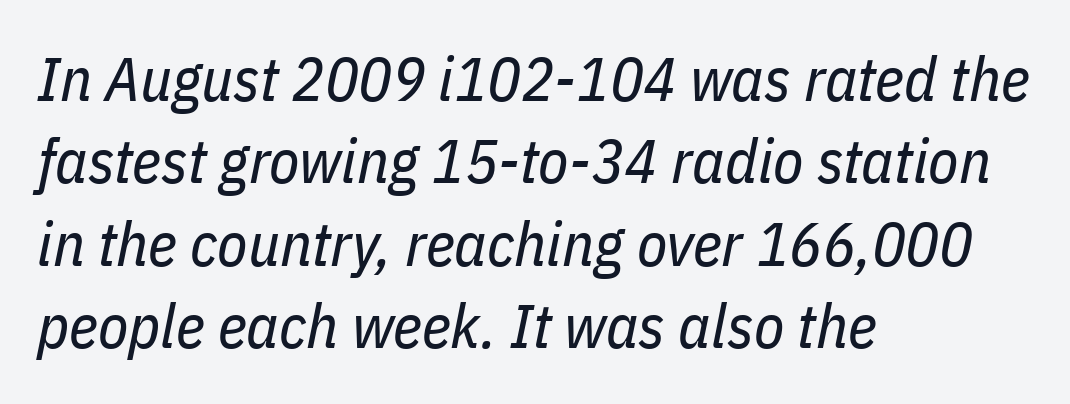
Q: Is the text bold? A: No.
Q: Is the text italic (slanted)? A: Yes, it leans right by about 11 degrees.
Q: Is the text underlined? A: No.
Q: How is the paragraph aligned? A: Left-aligned.
Q: Is the spacing between letters normal or unusually wide? A: Normal.
Q: Is the spacing between lines tight, normal or loose? A: Normal.
Q: Width (condensed, normal, or wide)? A: Condensed.
Q: Stroke contrast? A: Low.
Q: x-height? A: Medium.
Q: Monospaced? A: No.
